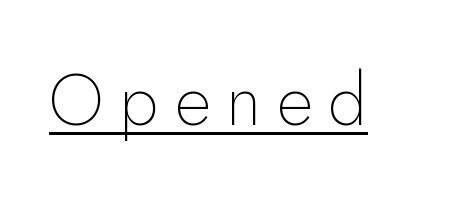
Q: Is the text bold? A: No.
Q: Is the text italic (slanted)? A: No, it is upright.
Q: Is the typeface a serif or a sans-serif typeface? A: Sans-serif.
Q: Is the text underlined? A: Yes.
Q: Is the spacing between letters normal or unusually wide? A: Unusually wide.
Q: Width (condensed, normal, or wide)? A: Normal.
Q: Stroke contrast? A: Low.
Q: x-height? A: Small.
Q: Monospaced? A: No.
